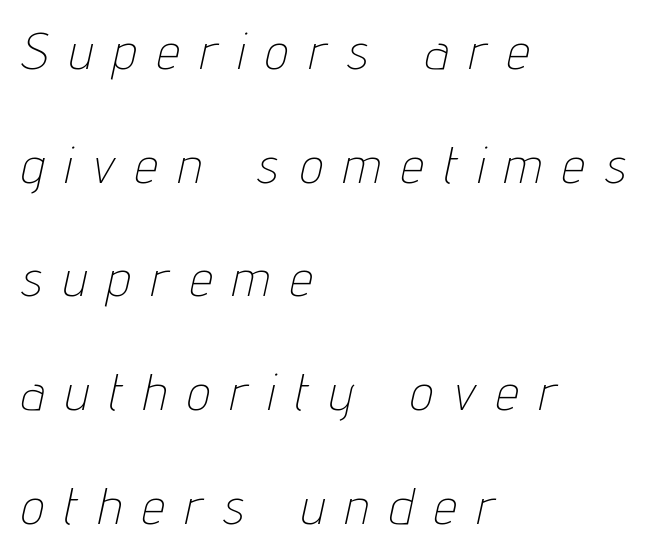
The image shows 51 px thin, condensed type, italic (leaning right); set left-aligned, loose line spacing (2.23x), unusually wide letter spacing (+0.42 em), not underlined; low stroke contrast and a medium x-height.
